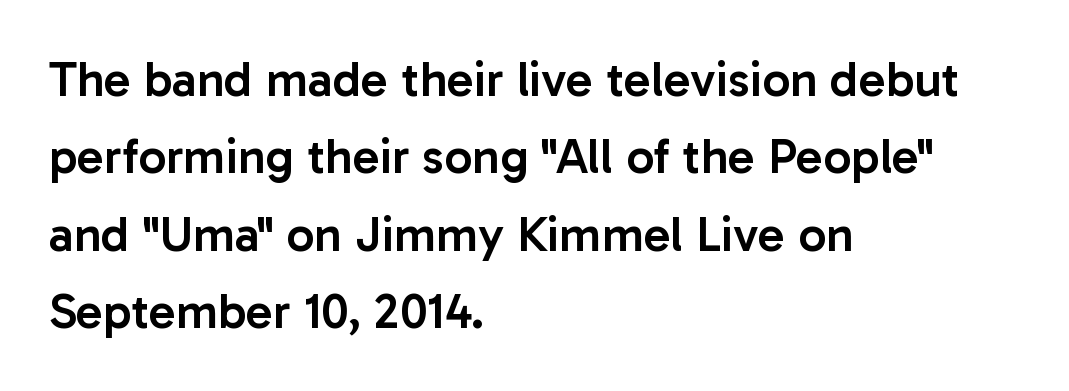
{"serif": "no", "italic": "no", "bold": "semi", "weight": "semibold", "width": "normal", "stroke_contrast": "low", "x_height": "medium", "monospaced": "no", "underline": "no", "align": "left", "line_spacing": "normal", "line_spacing_ratio": 1.55, "letter_spacing": "normal", "letter_spacing_em": 0.0, "glyph_px": 50}
